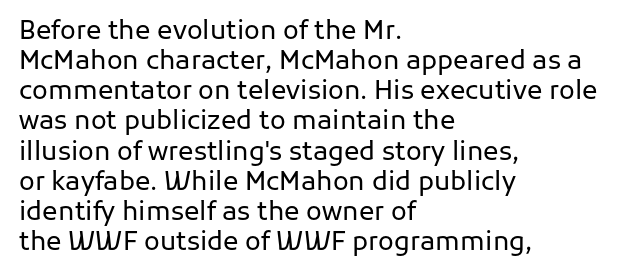
The image shows 26 px text type, upright; set left-aligned, line spacing 1.16x, normal letter spacing, not underlined.
